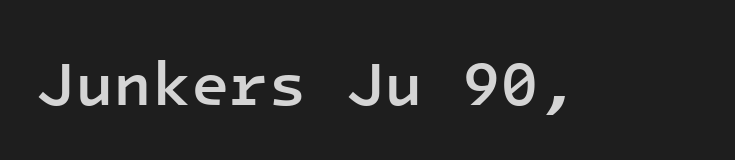
The font is running at a semibold setting, under full bold. The strip under each line holds only bare page. Italic: no, the glyphs are upright roman. The face used here is monospaced, like something from a code editor.
